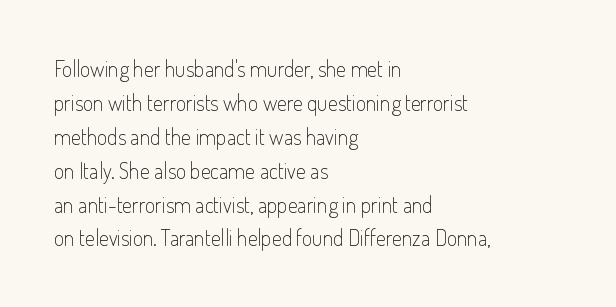
These lines stack with their left ends in a neat column. Any mark beneath the type? The region is blank. Short note: letters normally spaced. The type sits square on the baseline with zero lean.
